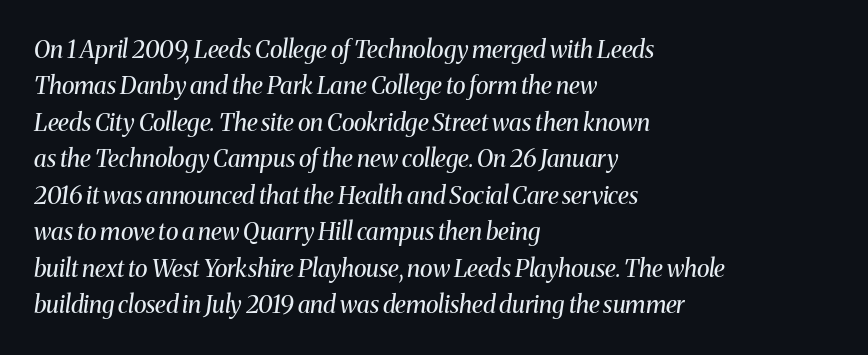
The image shows 24 px text type, italic (leaning right); set left-aligned, normal line spacing (1.52x), normal letter spacing, not underlined.
